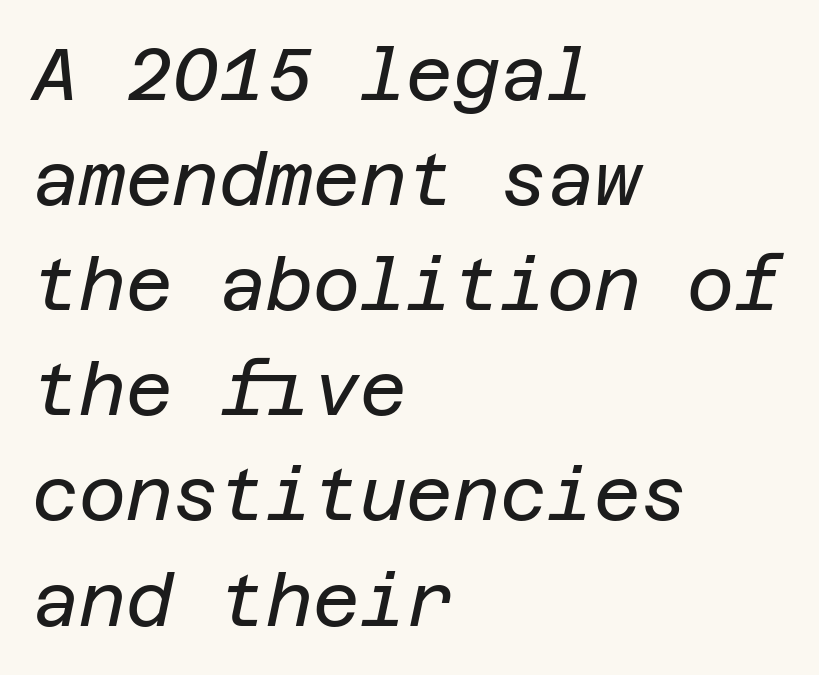
{"italic": "yes", "lean": "right", "slant_degrees": 12, "bold": "no", "weight": "regular", "width": "normal", "stroke_contrast": "low", "x_height": "large", "underline": "no", "align": "left", "line_spacing": "normal", "line_spacing_ratio": 1.46, "letter_spacing": "normal", "letter_spacing_em": 0.0, "glyph_px": 72}
